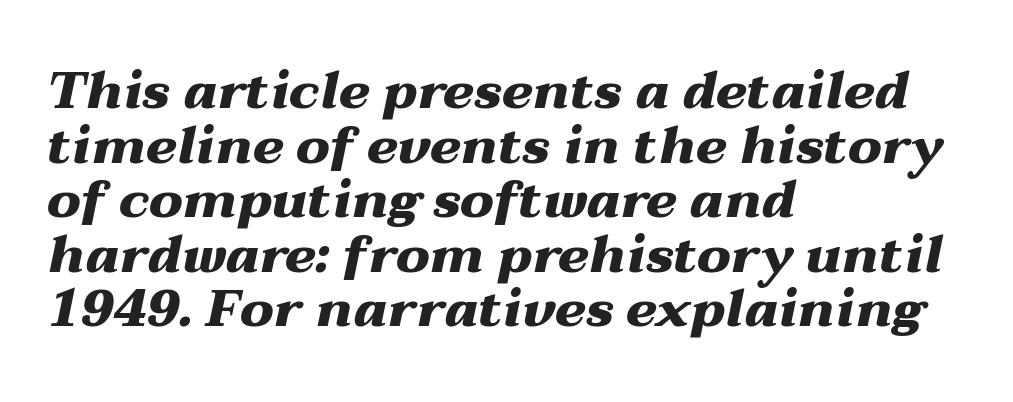
The image shows 52 px heavy, wide type, italic (leaning right); set left-aligned, tight line spacing (1.05x), normal letter spacing, not underlined; medium stroke contrast and a medium x-height.
